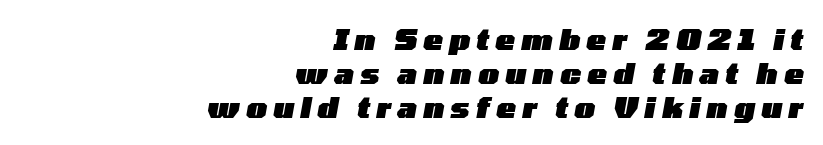
The image shows 29 px heavy, wide type, italic (leaning right); set right-aligned, line spacing 1.17x, unusually wide letter spacing (+0.22 em), not underlined; low stroke contrast and a medium x-height.
